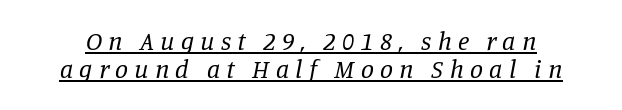
Q: Is the text bold? A: No.
Q: Is the text italic (slanted)? A: Yes, it leans right by about 11 degrees.
Q: Is the text underlined? A: Yes.
Q: Is the spacing between letters normal or unusually wide? A: Unusually wide.
Q: Is the spacing between lines tight, normal or loose? A: Tight.
